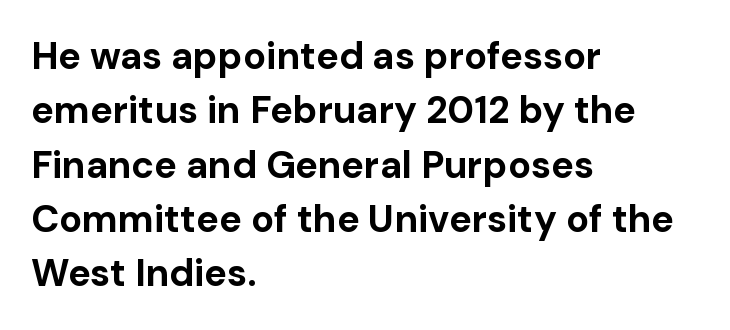
Note the varied advance widths — an 'i' is clearly narrower than an 'm'. The passage is arranged the way most books set body copy — flush left. You can tell from the bare stems that sans-serif type was used. Characters remain perfectly vertical along every line.
